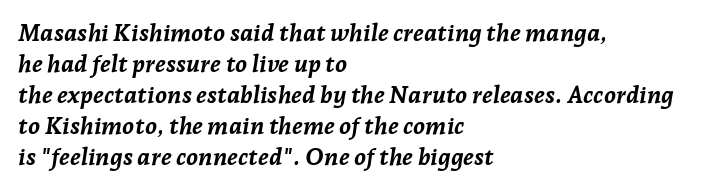
Q: Is the text bold? A: Yes.
Q: Is the text italic (slanted)? A: Yes, it leans right by about 7 degrees.
Q: Is the text underlined? A: No.
Q: How is the paragraph aligned? A: Left-aligned.
Q: Is the spacing between letters normal or unusually wide? A: Normal.
Q: Is the spacing between lines tight, normal or loose? A: Normal.
